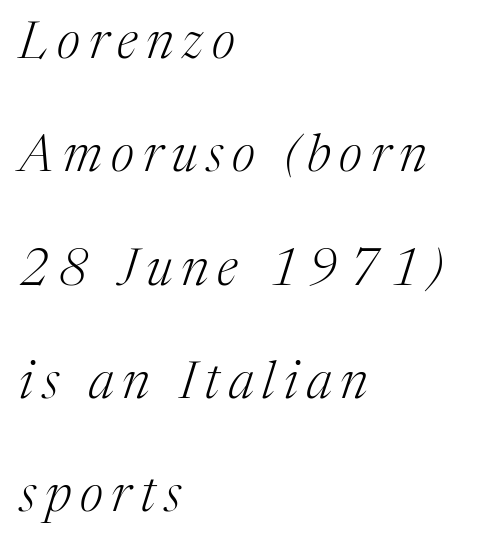
{"serif": "yes", "italic": "yes", "lean": "right", "slant_degrees": 17, "bold": "no", "weight": "light", "width": "normal", "stroke_contrast": "medium", "x_height": "medium", "monospaced": "no", "underline": "no", "align": "left", "line_spacing": "loose", "line_spacing_ratio": 2.18, "glyph_px": 52}
